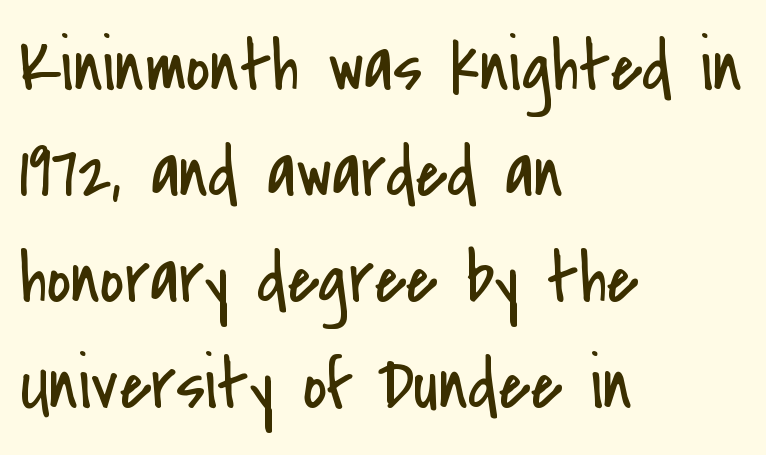
Q: Is the text bold? A: No.
Q: Is the text italic (slanted)? A: No, it is upright.
Q: Is the typeface a serif or a sans-serif typeface? A: Sans-serif.
Q: Is the text underlined? A: No.
Q: How is the paragraph aligned? A: Left-aligned.
Q: Is the spacing between letters normal or unusually wide? A: Normal.
Q: Is the spacing between lines tight, normal or loose? A: Normal.
Q: Width (condensed, normal, or wide)? A: Condensed.
Q: Stroke contrast? A: Low.
Q: x-height? A: Small.
Q: Monospaced? A: No.
